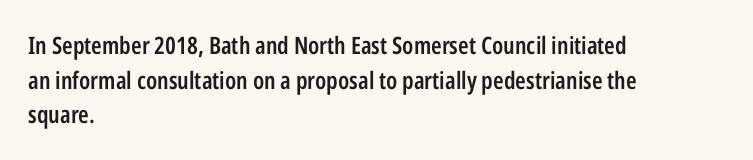
The image shows 24 px text type, upright; set left-aligned, normal line spacing (1.44x), normal letter spacing, not underlined.
